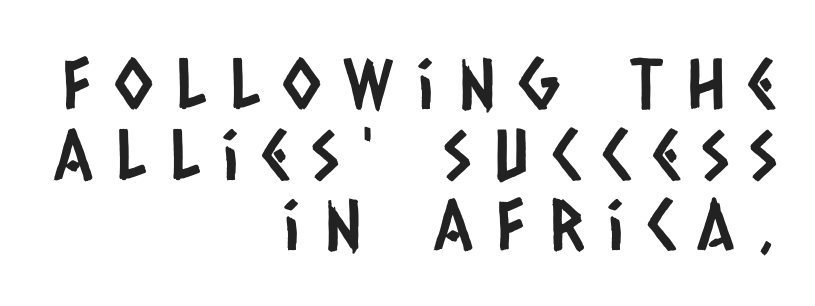
The space between consecutive lines is stingy. Is this a fixed-width face? No — the glyphs have proportional, varying widths. The line texture is sparse and dotted thanks to wide tracking. Each line ends at the same right margin while the left side varies.
